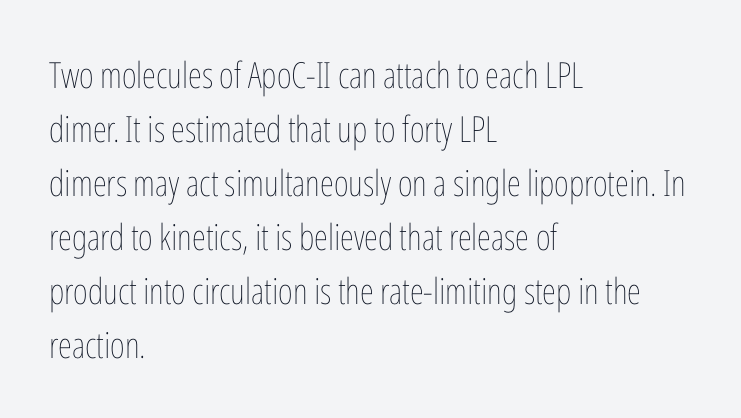
{"italic": "no", "bold": "no", "weight": "thin", "width": "condensed", "stroke_contrast": "low", "x_height": "medium", "monospaced": "no", "underline": "no", "align": "left", "line_spacing": "normal", "line_spacing_ratio": 1.5, "letter_spacing": "normal", "letter_spacing_em": 0.0, "glyph_px": 36}
